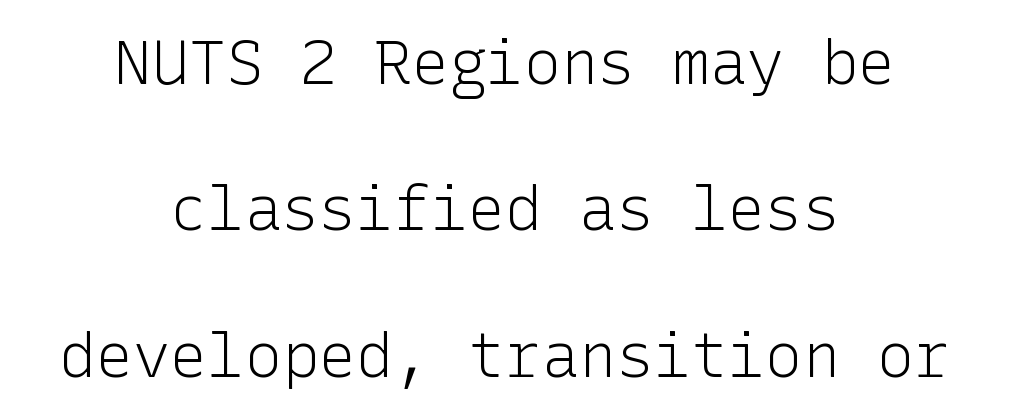
{"serif": "no", "italic": "no", "bold": "no", "weight": "light", "width": "normal", "stroke_contrast": "low", "x_height": "medium", "underline": "no", "align": "center", "line_spacing": "loose", "line_spacing_ratio": 2.36, "letter_spacing": "normal", "letter_spacing_em": 0.0, "glyph_px": 62}
